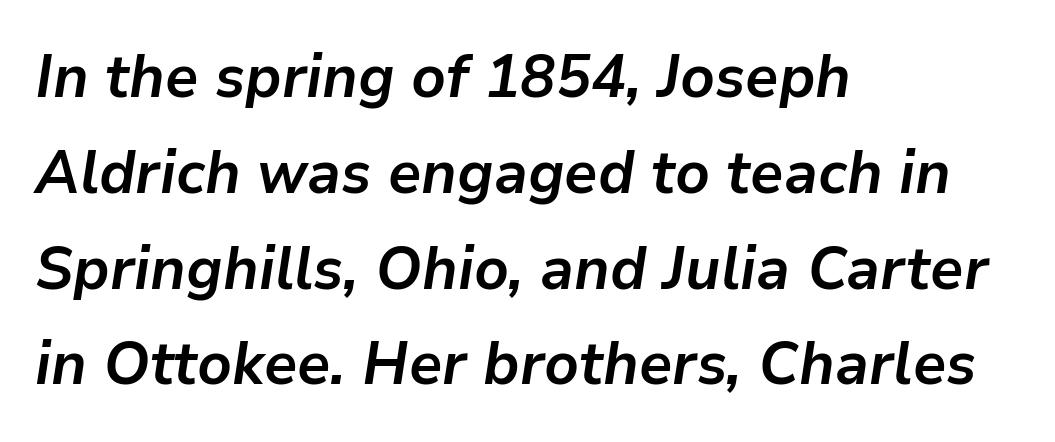
{"italic": "yes", "lean": "right", "slant_degrees": 9, "bold": "yes", "weight": "semibold", "width": "normal", "stroke_contrast": "low", "x_height": "medium", "monospaced": "no", "underline": "no", "align": "left", "line_spacing": "normal", "line_spacing_ratio": 1.57, "letter_spacing": "normal", "letter_spacing_em": 0.0, "glyph_px": 61}
